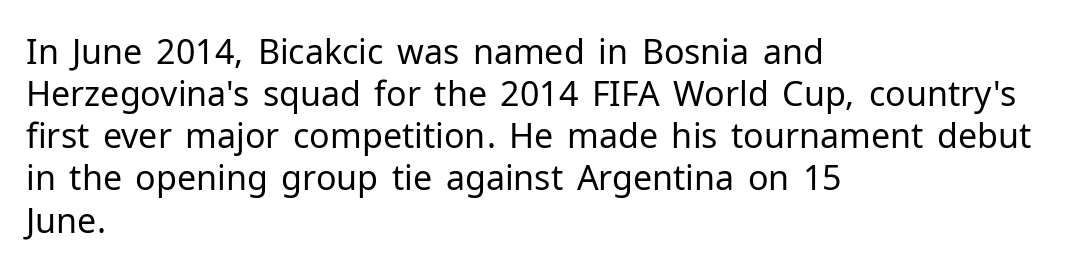
{"serif": "no", "italic": "no", "bold": "no", "weight": "regular", "width": "normal", "stroke_contrast": "low", "x_height": "medium", "monospaced": "no", "underline": "no", "align": "left", "line_spacing_ratio": 1.24, "letter_spacing": "normal", "letter_spacing_em": 0.0, "glyph_px": 34}
